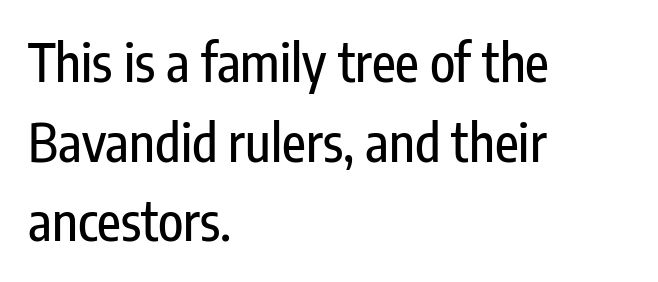
{"serif": "no", "italic": "no", "width": "condensed", "stroke_contrast": "low", "x_height": "medium", "monospaced": "no", "underline": "no", "align": "left", "line_spacing": "normal", "line_spacing_ratio": 1.53, "letter_spacing": "normal", "letter_spacing_em": 0.0, "glyph_px": 52}
